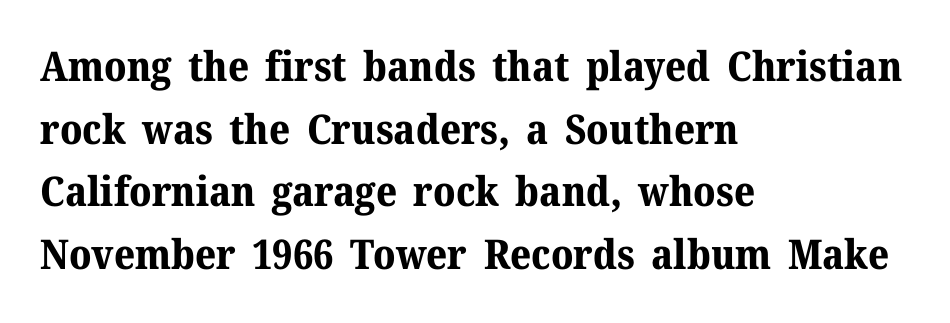
To sum up the face: it has serifs. In CSS terms this would be text-align: left. Looks like regular typesetting: each glyph gets only the width it needs. Between one letter and the next there's only the usual sliver of space.
